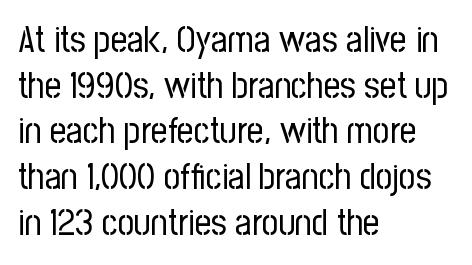
The image shows 36 px regular-weight, condensed sans-serif type, upright; set left-aligned, normal line spacing (1.27x), normal letter spacing, not underlined; low stroke contrast and a medium x-height.
